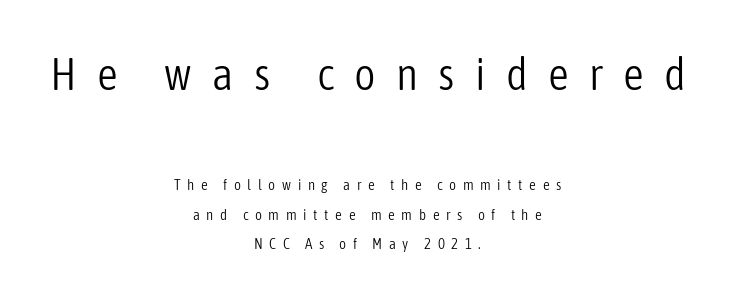
{"serif": "no", "italic": "no", "bold": "no", "weight": "light", "width": "condensed", "stroke_contrast": "low", "x_height": "medium", "monospaced": "no", "underline": "no", "align": "center", "line_spacing": "loose", "line_spacing_ratio": 1.98, "letter_spacing": "wide", "letter_spacing_em": 0.44, "larger_block": "first", "size_ratio": 3.07, "glyph_px": 46}
